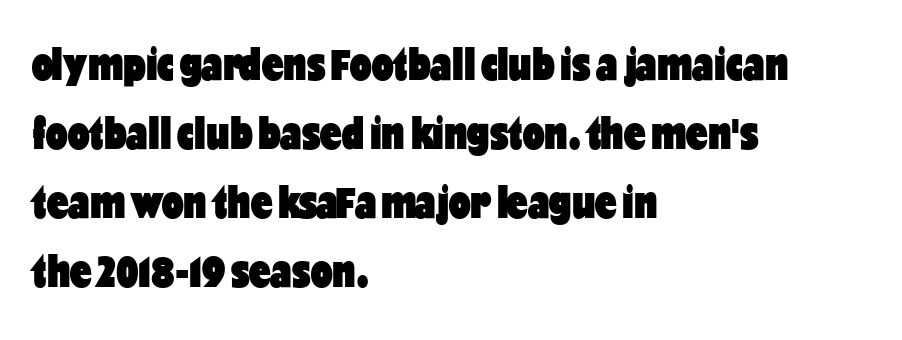
Q: Is the text bold? A: Yes.
Q: Is the text italic (slanted)? A: No, it is upright.
Q: Is the typeface a serif or a sans-serif typeface? A: Sans-serif.
Q: Is the text underlined? A: No.
Q: How is the paragraph aligned? A: Left-aligned.
Q: Is the spacing between letters normal or unusually wide? A: Normal.
Q: Is the spacing between lines tight, normal or loose? A: Normal.
Q: Width (condensed, normal, or wide)? A: Condensed.
Q: Stroke contrast? A: Low.
Q: x-height? A: Medium.
Q: Monospaced? A: No.
